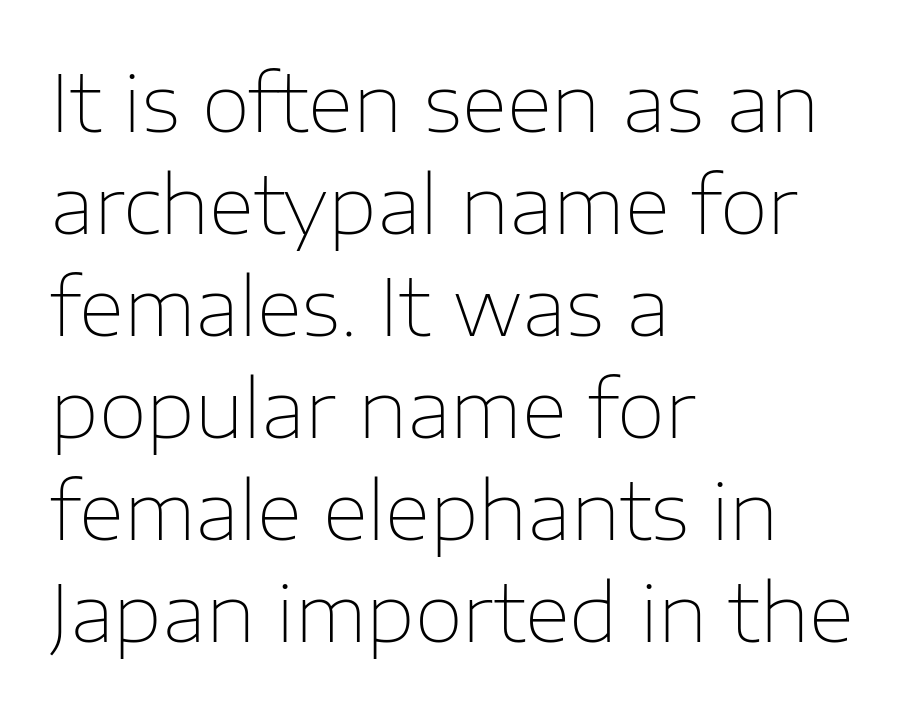
The image shows 79 px thin sans-serif type, upright; set left-aligned, normal line spacing (1.29x), normal letter spacing, not underlined; low stroke contrast and a medium x-height.
